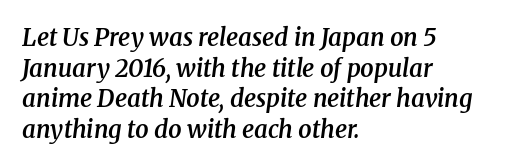
Nobody touched the tracking dial on this one. The face used here is a semibold: visibly heavier than regular, lighter than bold. Posture: slanted. Honestly, the row spacing looks completely unremarkable.
